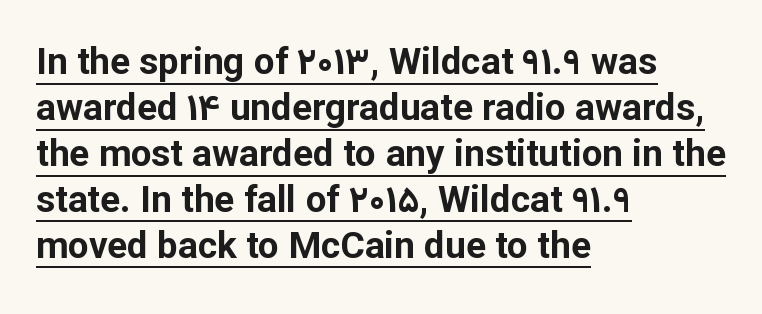
{"serif": "no", "italic": "no", "bold": "yes", "weight": "bold", "width": "normal", "stroke_contrast": "low", "x_height": "medium", "monospaced": "no", "underline": "yes", "align": "left", "line_spacing_ratio": 1.24, "letter_spacing": "normal", "letter_spacing_em": 0.0, "glyph_px": 37}
